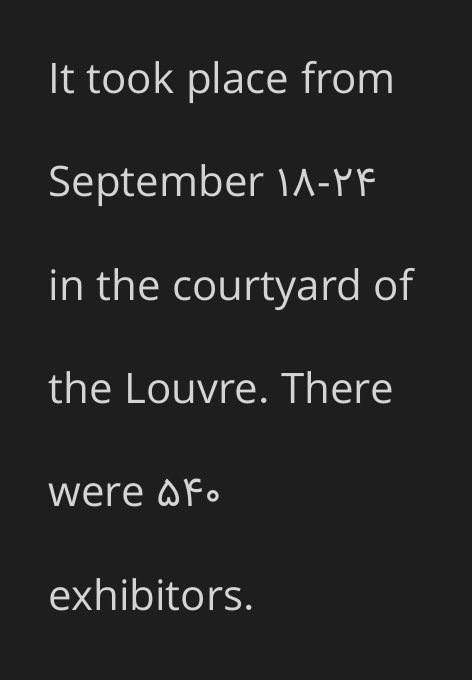
The image shows 42 px regular-weight sans-serif type, upright; set left-aligned, loose line spacing (2.46x), normal letter spacing, not underlined; low stroke contrast and a medium x-height.
